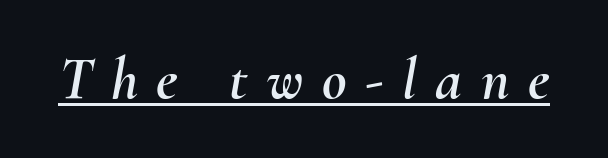
Each line of the rendering has a horizontal stroke beneath the glyphs. This sample has the flowing, uneven cadence of proportional lettering. Look at the tracking — it's clearly loosened, letters drifting apart. The passage shown leans; its letterforms are oblique.
